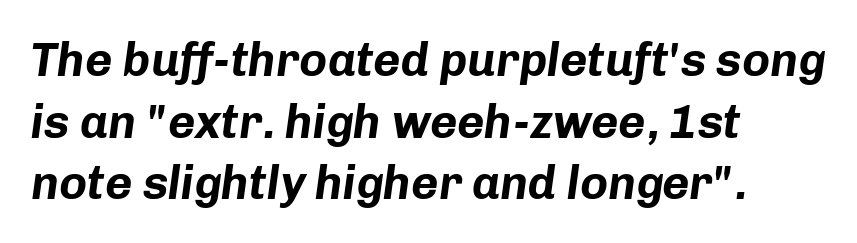
The text carries the slant typical of an italic or oblique font. This rendering leaves character spacing at its baseline value. These lines are rendered in a variable-pitch font. Visually the block forms a straight wall on the left and a jagged coastline on the right.
